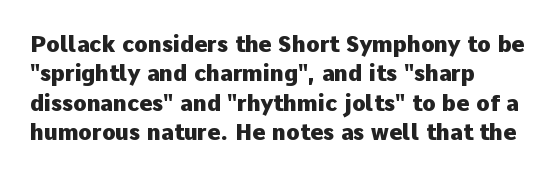
{"italic": "no", "bold": "yes", "underline": "no", "align": "left", "line_spacing": "normal", "line_spacing_ratio": 1.33, "letter_spacing": "normal", "letter_spacing_em": 0.0, "glyph_px": 22}
